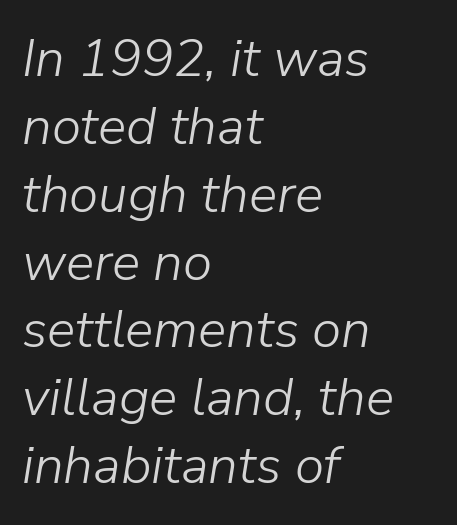
{"italic": "yes", "lean": "right", "slant_degrees": 9, "bold": "no", "weight": "light", "width": "normal", "stroke_contrast": "low", "x_height": "medium", "monospaced": "no", "underline": "no", "align": "left", "line_spacing": "normal", "line_spacing_ratio": 1.28, "letter_spacing": "normal", "letter_spacing_em": 0.0, "glyph_px": 53}
